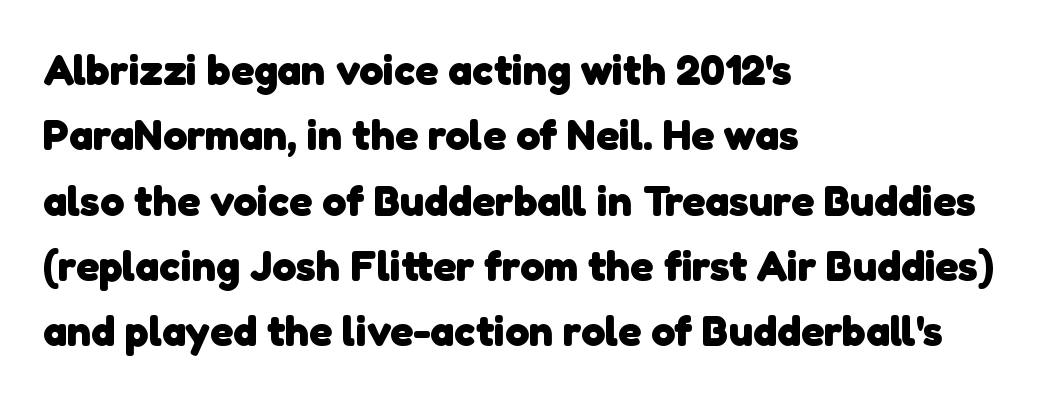
The image shows 43 px heavy sans-serif type; set left-aligned, normal line spacing (1.52x), normal letter spacing, not underlined; low stroke contrast and a medium x-height.
